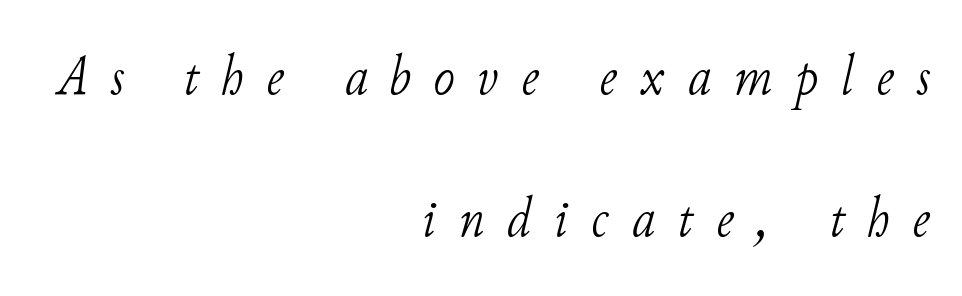
Q: Is the text bold? A: No.
Q: Is the text italic (slanted)? A: Yes, it leans right by about 11 degrees.
Q: Is the typeface a serif or a sans-serif typeface? A: Serif.
Q: Is the text underlined? A: No.
Q: How is the paragraph aligned? A: Right-aligned.
Q: Is the spacing between letters normal or unusually wide? A: Unusually wide.
Q: Is the spacing between lines tight, normal or loose? A: Loose.
Q: Width (condensed, normal, or wide)? A: Normal.
Q: Stroke contrast? A: Low.
Q: x-height? A: Small.
Q: Monospaced? A: No.
